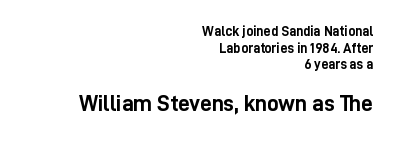
The passage shown is emphatically bold. Compare the two chunks: the lower has the greater cap height. Designer's note — italics off, roman on. The glyphs are unaccompanied by any horizontal stroke below them.
